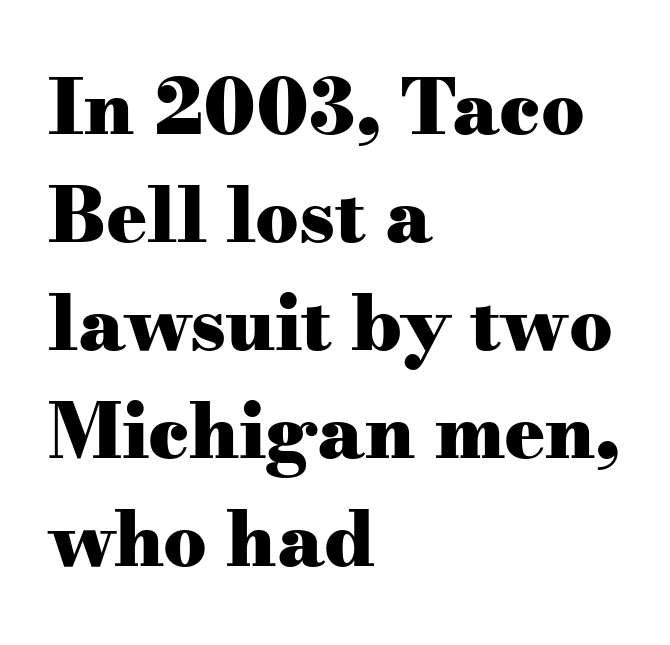
{"serif": "yes", "italic": "no", "bold": "yes", "weight": "heavy", "width": "wide", "stroke_contrast": "medium", "x_height": "small", "monospaced": "no", "underline": "no", "align": "left", "line_spacing": "normal", "line_spacing_ratio": 1.42, "letter_spacing": "normal", "letter_spacing_em": 0.0, "glyph_px": 76}
